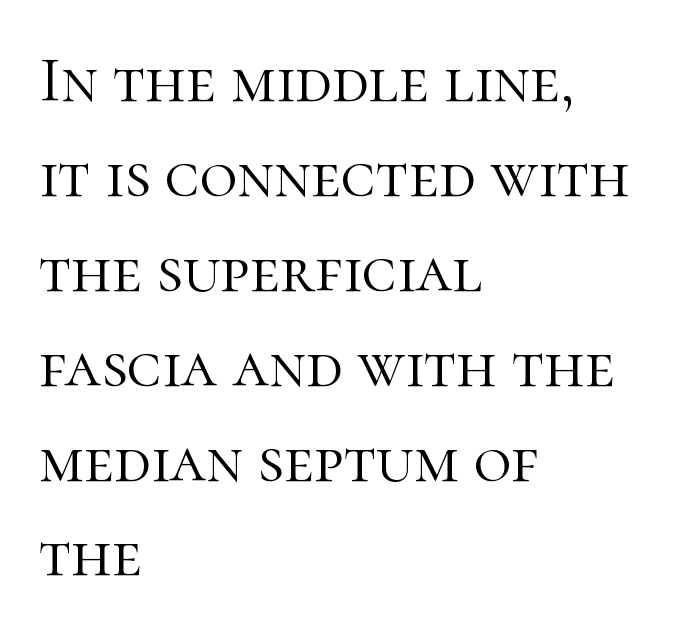
Ink coverage per letter is moderate at most. Looks like regular typesetting: each glyph gets only the width it needs. Inter-character spacing is left at the font's built-in metrics. Descenders hang freely into open space. The rendering uses a moderate line-height, typical for paragraphs. Does the lettering tilt? It doesn't — this is upright.
